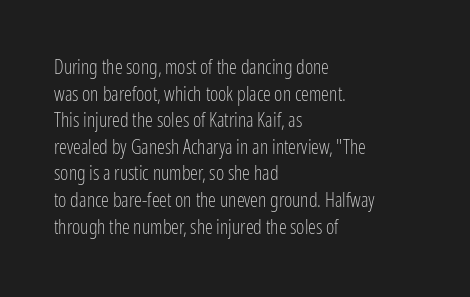
Does the copy run flush right? No — it runs flush left. The block of text has a typical density, with ordinary space between rows. This sample uses plain, unmodified letter spacing. The zone under the glyphs is completely vacant. A roman cut, with each character standing at attention. Stem width sits at or under what a default text font uses.
